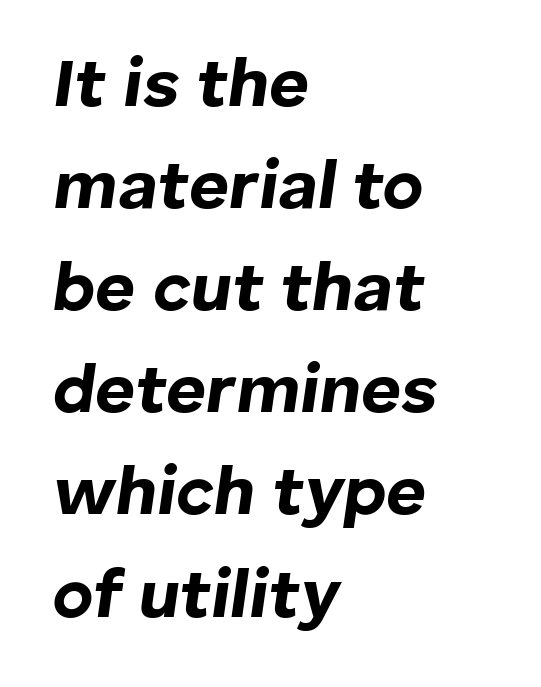
Does the weight exceed regular? Yes, all the way to bold. The face used here has a pronounced slope to its letters. Bare-footed words on every line. Looks like regular typesetting: each glyph gets only the width it needs. Vertically, the passage feels balanced, rows spaced as you'd expect. Between one letter and the next there's only the usual sliver of space.
